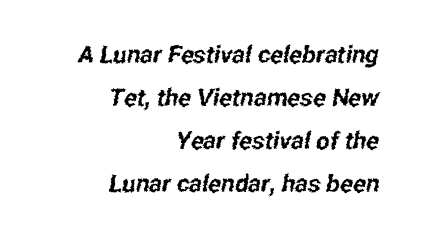
Q: Is the text underlined? A: No.
Q: How is the paragraph aligned? A: Right-aligned.
Q: Is the spacing between letters normal or unusually wide? A: Normal.
